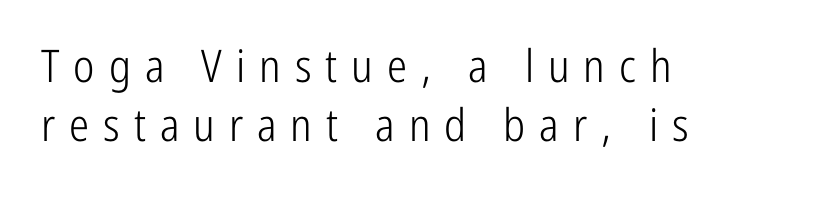
The image shows 45 px light, condensed sans-serif type, upright; set left-aligned, normal line spacing (1.31x), unusually wide letter spacing (+0.31 em), not underlined; low stroke contrast and a medium x-height.
